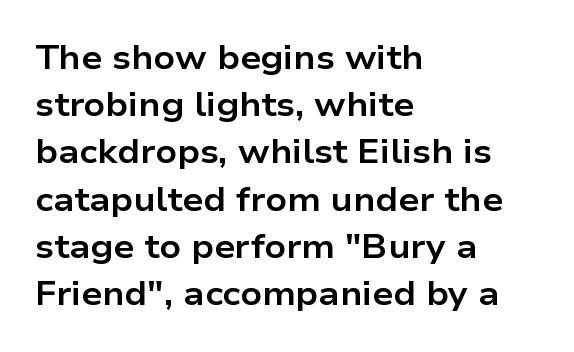
Every letter is thick-stroked: bold, no question. The space beneath each line is pristine and unruled. Caption: multi-line text, flush left, ragged right. Vertical spacing — default.
